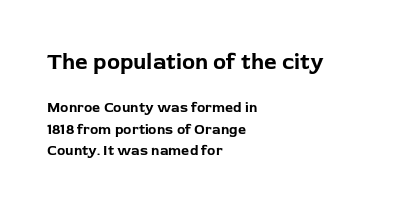
{"italic": "no", "bold": "yes", "underline": "no", "align": "left", "line_spacing": "normal", "line_spacing_ratio": 1.53, "letter_spacing": "normal", "letter_spacing_em": 0.0, "larger_block": "first", "size_ratio": 1.57, "glyph_px": 22}
